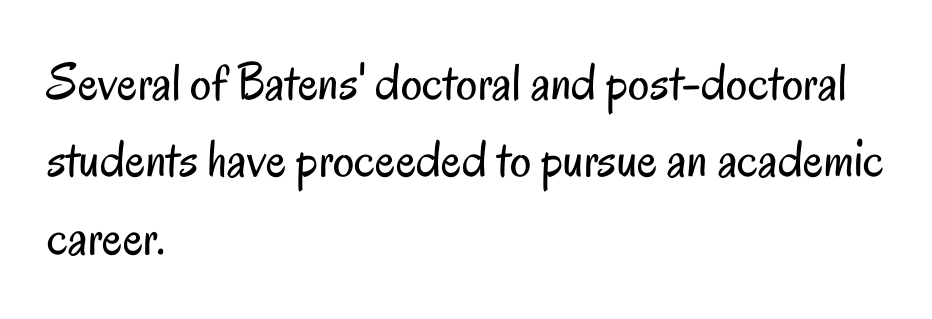
{"serif": "no", "italic": "no", "bold": "no", "weight": "regular", "width": "condensed", "stroke_contrast": "low", "x_height": "small", "monospaced": "no", "underline": "no", "align": "left", "line_spacing": "normal", "line_spacing_ratio": 1.46, "letter_spacing": "normal", "letter_spacing_em": 0.0, "glyph_px": 53}
